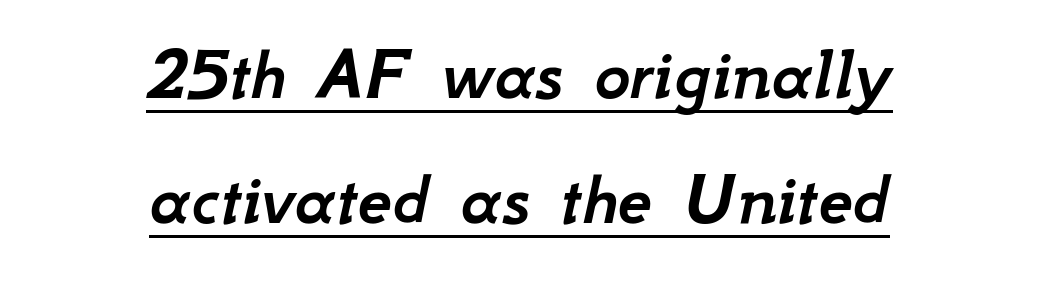
{"italic": "yes", "lean": "right", "slant_degrees": 12, "width": "normal", "stroke_contrast": "low", "x_height": "small", "monospaced": "no", "underline": "yes", "align": "center", "line_spacing": "normal", "line_spacing_ratio": 1.62, "letter_spacing": "normal", "letter_spacing_em": 0.0, "glyph_px": 77}
